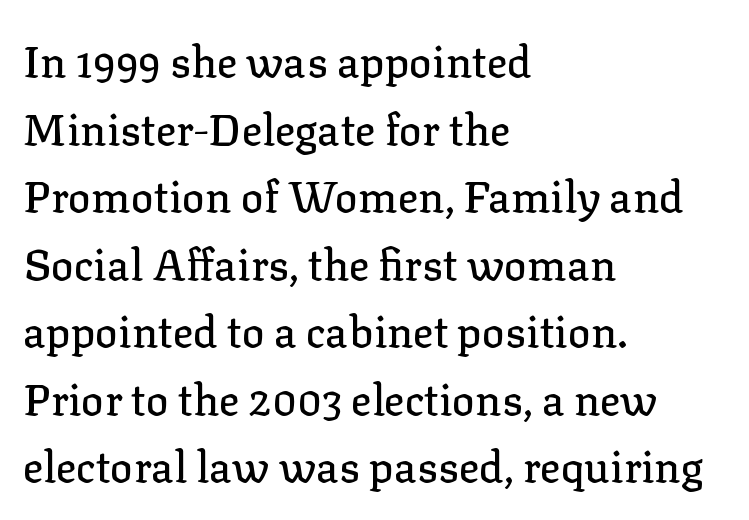
{"serif": "yes", "italic": "no", "width": "normal", "stroke_contrast": "low", "x_height": "medium", "monospaced": "no", "underline": "no", "align": "left", "line_spacing": "normal", "line_spacing_ratio": 1.57, "letter_spacing": "normal", "letter_spacing_em": 0.0, "glyph_px": 43}
